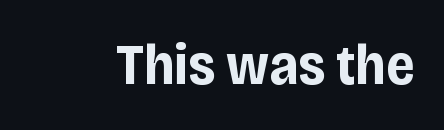
Q: Is the text bold? A: Yes.
Q: Is the text italic (slanted)? A: No, it is upright.
Q: Is the typeface a serif or a sans-serif typeface? A: Sans-serif.
Q: Is the text underlined? A: No.
Q: Is the spacing between letters normal or unusually wide? A: Normal.
Q: Width (condensed, normal, or wide)? A: Condensed.
Q: Stroke contrast? A: Low.
Q: x-height? A: Large.
Q: Monospaced? A: No.
